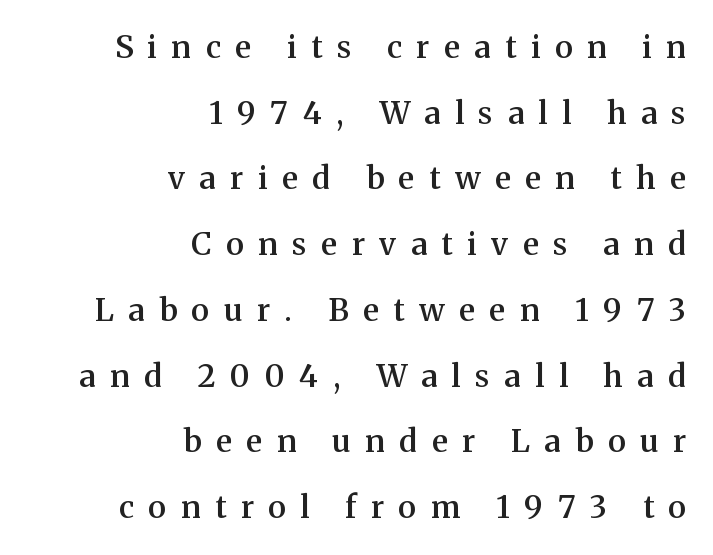
The image shows 31 px semibold serif type, upright; set right-aligned, loose line spacing (2.12x), unusually wide letter spacing (+0.47 em), not underlined; medium stroke contrast and a medium x-height.
